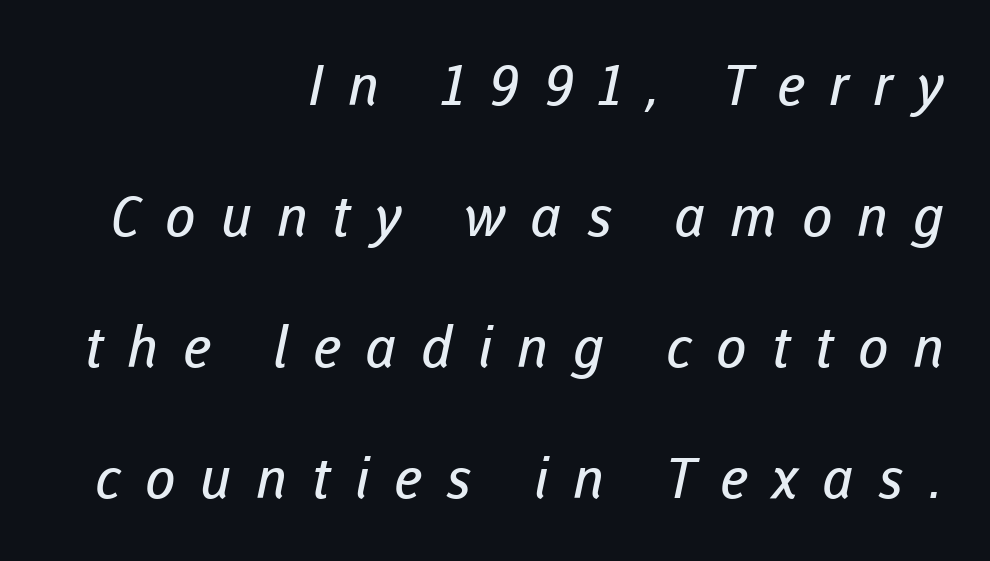
{"serif": "no", "bold": "no", "weight": "regular", "width": "normal", "stroke_contrast": "low", "x_height": "medium", "monospaced": "no", "underline": "no", "align": "right", "line_spacing": "loose", "line_spacing_ratio": 2.34, "letter_spacing": "wide", "letter_spacing_em": 0.44, "glyph_px": 56}
